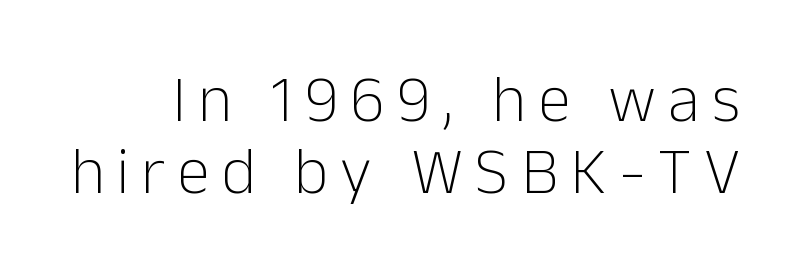
{"serif": "no", "italic": "no", "bold": "no", "weight": "light", "width": "normal", "stroke_contrast": "low", "x_height": "medium", "monospaced": "no", "underline": "no", "line_spacing": "tight", "line_spacing_ratio": 1.09, "glyph_px": 66}
